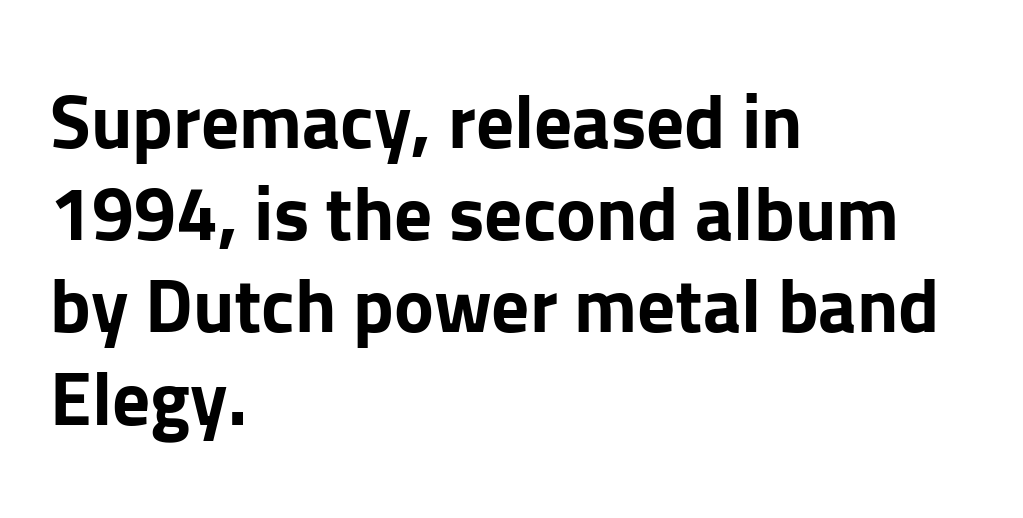
Notice how thick the strokes are: this is what a full bold looks like. Type without underlining. Honestly, the letter spacing is just normal — you wouldn't notice it. Nope, not italic — everything's standing straight.
